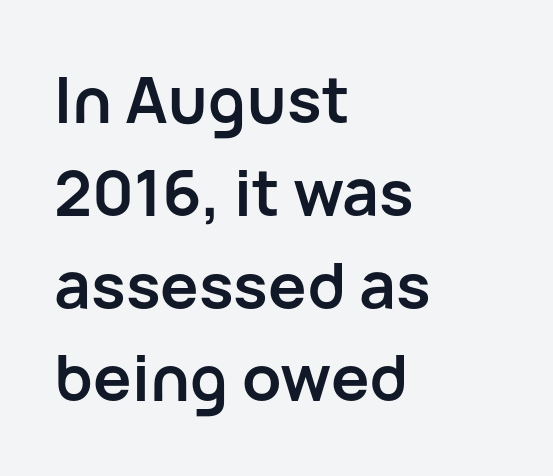
The rows are spaced the way most documents space them. Observe the absence of serifs on each vertical stroke in this sample. The tracking reads as untouched default to a designer's eye. Posture: vertical. Underlining? Definitely not there.
